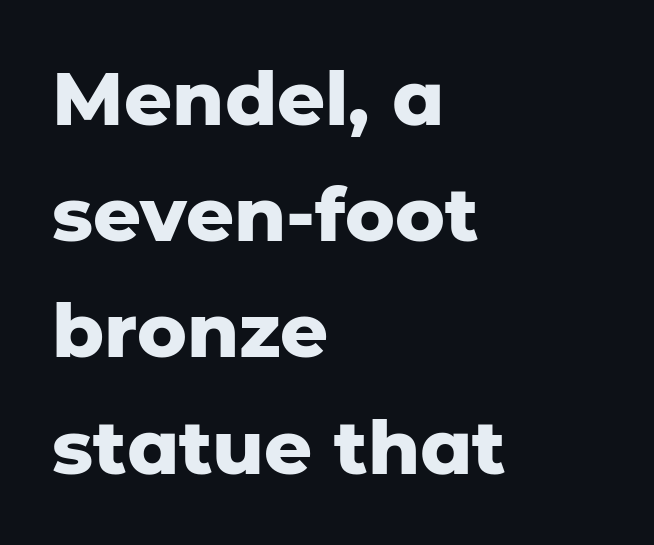
The image shows 75 px heavy sans-serif type, upright; set left-aligned, normal line spacing (1.55x), normal letter spacing, not underlined; low stroke contrast and a medium x-height.
